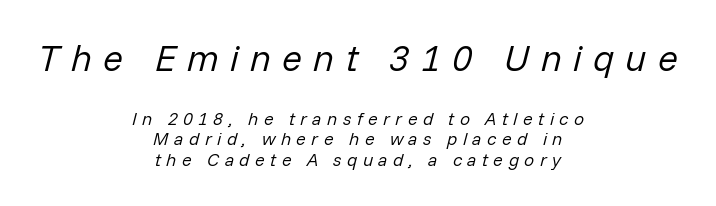
Centered paragraph, ragged on both sides. Character widths vary here, with narrow letters taking less room than wide ones. These two chunks differ in scale, with the top chunk taking the larger measure. Short note: letters widely spaced. The typeface has the unassuming heft of standard copy or less. Tall strokes in this sample are angled rather than plumb.
